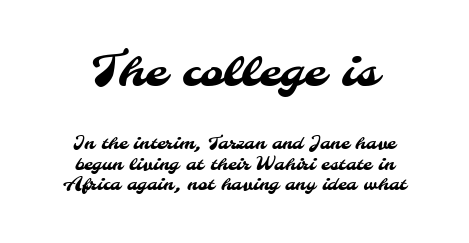
Are there feet on the stems? There aren't — it's a sans. The more generous point size was reserved for the upper chunk. In terms of leading, this rendering errs on the cramped side. Spacing between characters is what you'd get straight out of the box. Honestly, there is no underline to notice here at all.
